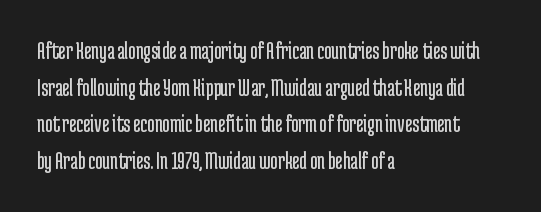
Weight: in the light-to-regular range. In CSS terms this would be text-align: left. The letters stand straight up with perfectly vertical stems. Each new line begins a customary step beneath the previous one. Characters follow at the spacing the type designer built in.
